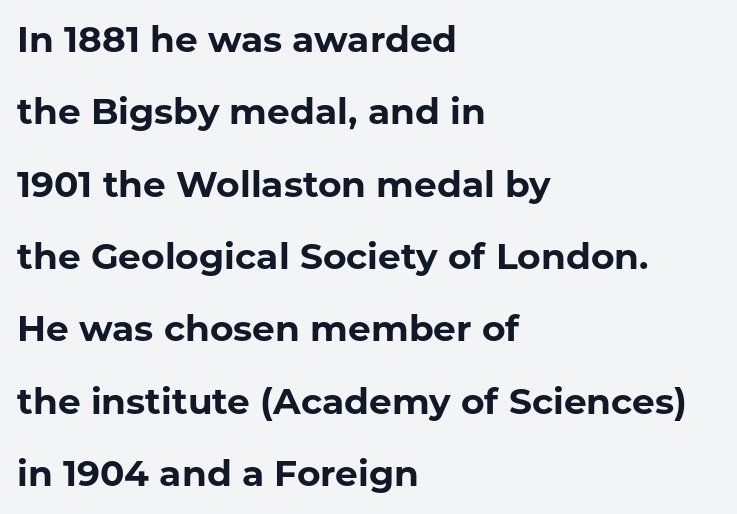
Q: Is the text bold? A: Yes.
Q: Is the text italic (slanted)? A: No, it is upright.
Q: Is the typeface a serif or a sans-serif typeface? A: Sans-serif.
Q: Is the text underlined? A: No.
Q: How is the paragraph aligned? A: Left-aligned.
Q: Is the spacing between letters normal or unusually wide? A: Normal.
Q: Is the spacing between lines tight, normal or loose? A: Loose.
Q: Width (condensed, normal, or wide)? A: Normal.
Q: Stroke contrast? A: Low.
Q: x-height? A: Medium.
Q: Monospaced? A: No.
